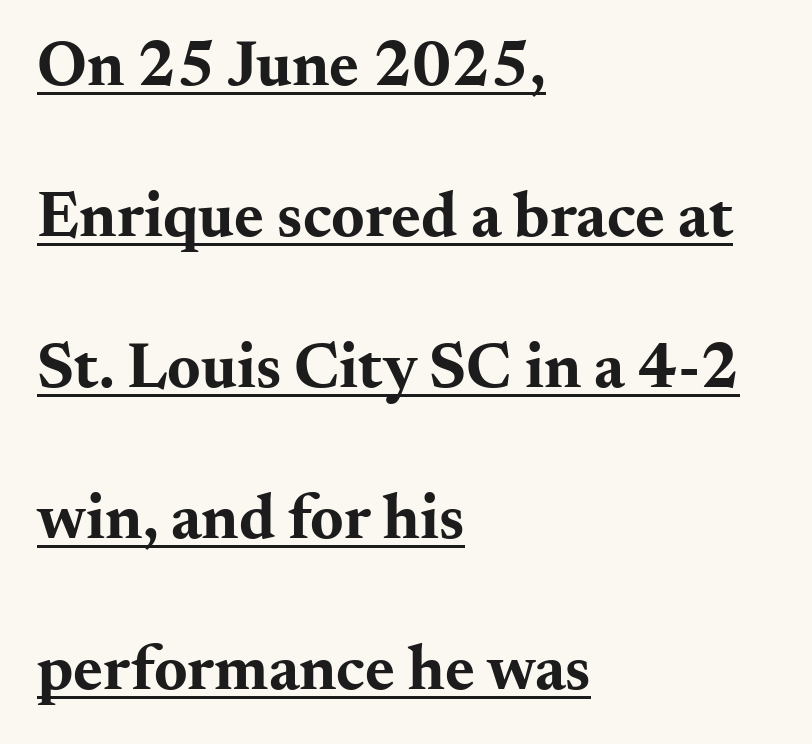
This rendering employs a face with finishing strokes, i.e., a serif. The face used here has the dense, thick strokes of a bold. Casual observation: everything's shoved over to the left. This sample uses an upright cut, with every glyph sitting square on the baseline.
